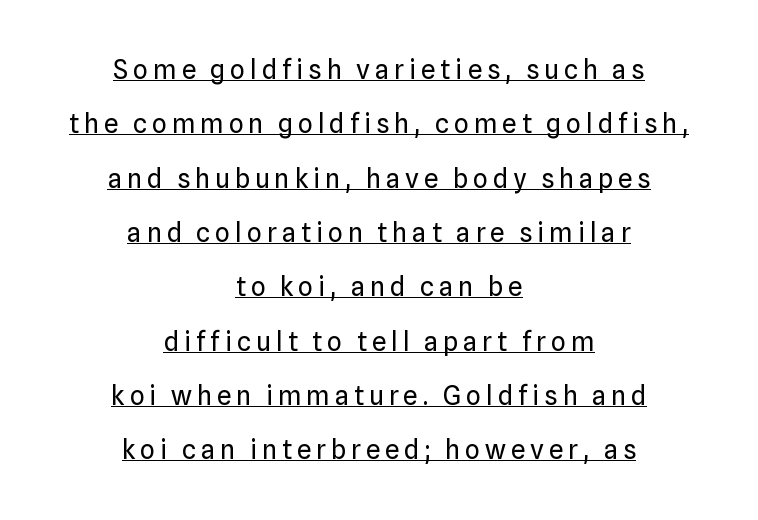
These lines stand farther apart than default settings would place them. Has an underline been added? It has. Quick note: not italic, upright. The text block is weighted toward neither margin, spreading evenly from the middle. Weight: not bold — regular or lighter.
